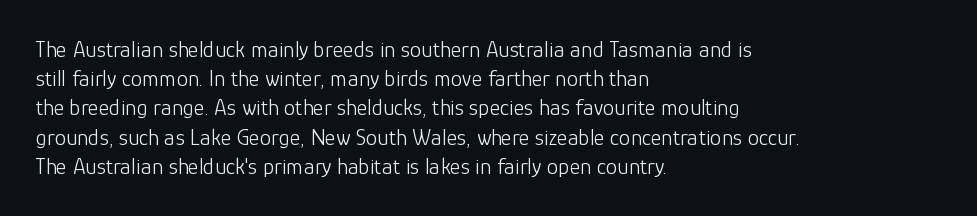
Q: Is the text bold? A: No.
Q: Is the text italic (slanted)? A: No, it is upright.
Q: Is the text underlined? A: No.
Q: How is the paragraph aligned? A: Left-aligned.
Q: Is the spacing between letters normal or unusually wide? A: Normal.
Q: Is the spacing between lines tight, normal or loose? A: Normal.
